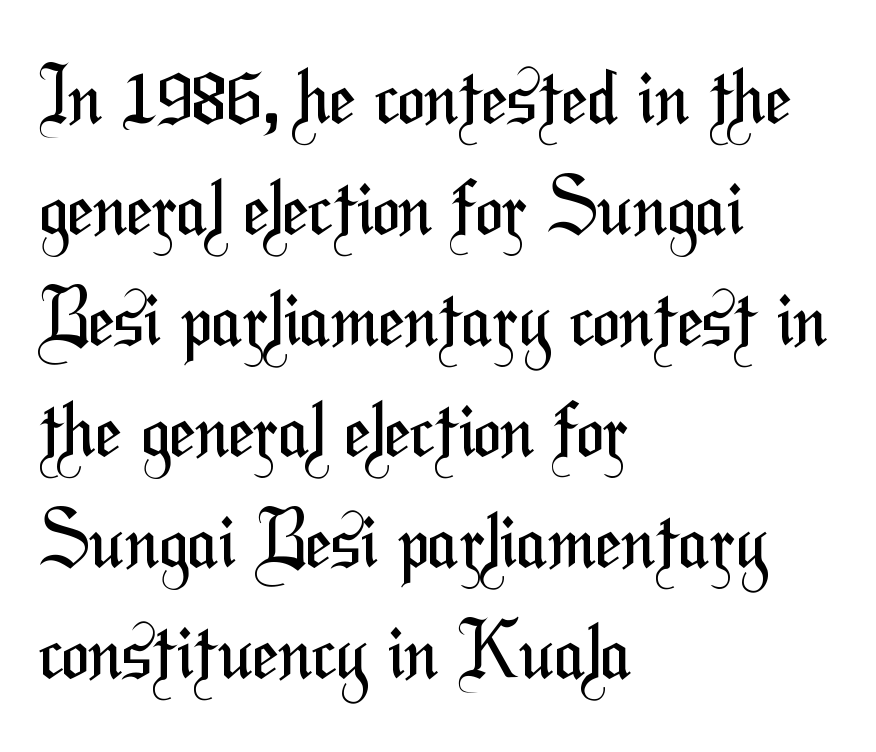
The image shows 74 px regular-weight, condensed sans-serif type; set left-aligned, normal line spacing (1.5x), normal letter spacing, not underlined; medium stroke contrast and a medium x-height.
